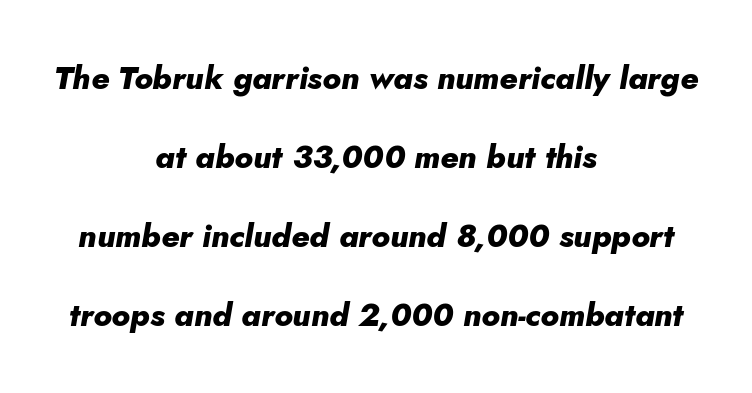
{"italic": "yes", "lean": "right", "slant_degrees": 5, "bold": "yes", "weight": "heavy", "width": "normal", "stroke_contrast": "low", "x_height": "small", "monospaced": "no", "underline": "no", "align": "center", "line_spacing": "loose", "line_spacing_ratio": 2.47, "letter_spacing": "normal", "letter_spacing_em": 0.0, "glyph_px": 32}
